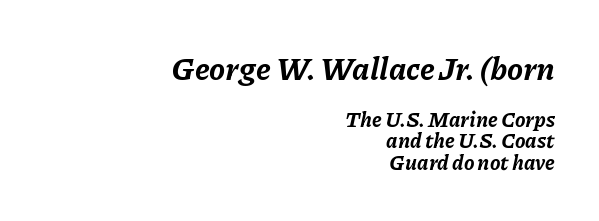
The leading is snug, giving the passage a crowded texture. Every character sits at an angle, as italics do. Here the glyphs are tracked normally, forming tight word shapes. Unmarked baselines from the first word to the last. Size hierarchy here favors the leading block over the trailing one.
